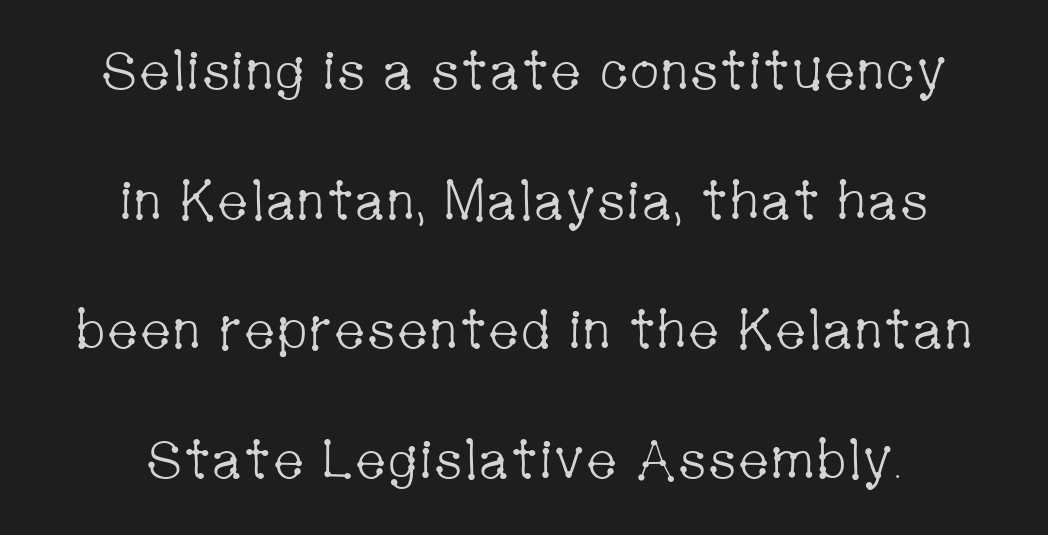
The image shows 54 px light, condensed serif type, upright; set centered, loose line spacing (2.4x), normal letter spacing, not underlined; low stroke contrast and a medium x-height.
